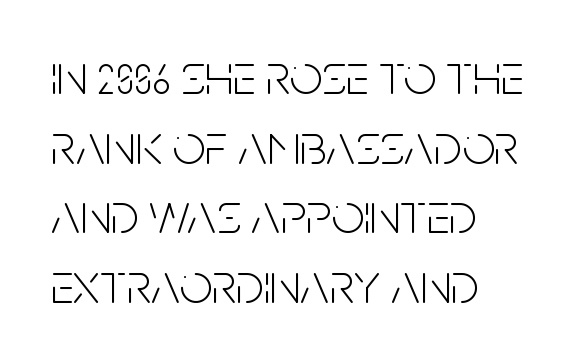
{"serif": "no", "italic": "no", "bold": "no", "weight": "light", "width": "condensed", "stroke_contrast": "low", "x_height": "large", "monospaced": "no", "underline": "no", "align": "left", "line_spacing_ratio": 1.2, "letter_spacing": "normal", "letter_spacing_em": 0.0, "glyph_px": 58}
